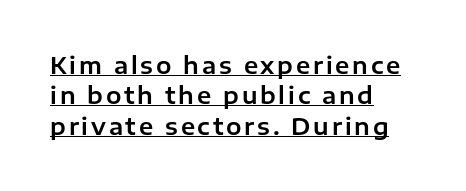
The image shows 23 px text type, upright; set left-aligned, normal line spacing (1.32x), underlined.
